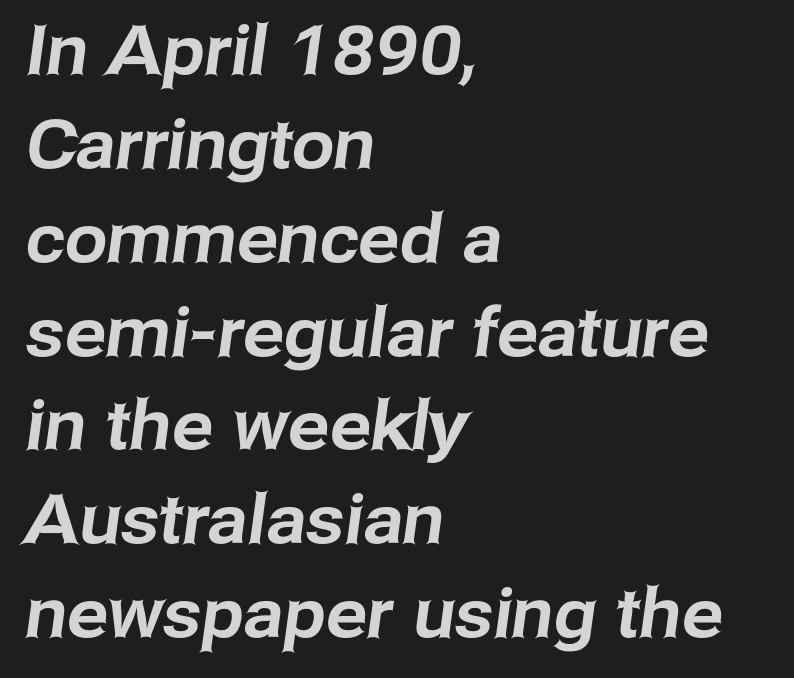
The image shows 68 px sans-serif type; set left-aligned, normal line spacing (1.38x), normal letter spacing, not underlined; low stroke contrast and a medium x-height.
